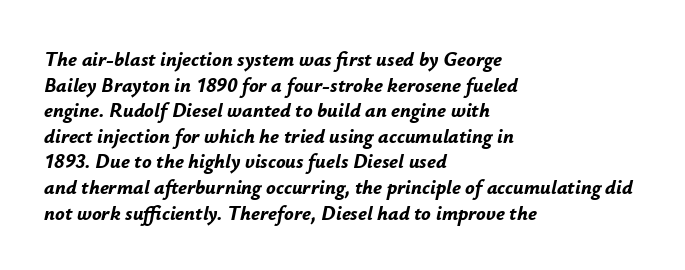
Any mark beneath the type? The region is blank. The axis of the letterforms is tilted away from vertical. Default kerning and tracking; the words read as compact shapes. Evenly set lines give the paragraph a standard silhouette. A dark, heavy texture on the line: the type is bold. Visually the block forms a straight wall on the left and a jagged coastline on the right.
